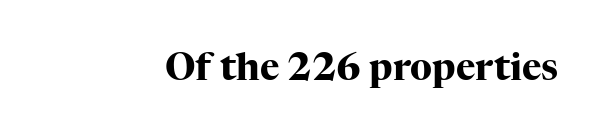
Q: Is the text bold? A: Yes.
Q: Is the text italic (slanted)? A: No, it is upright.
Q: Is the typeface a serif or a sans-serif typeface? A: Serif.
Q: Is the text underlined? A: No.
Q: Is the spacing between letters normal or unusually wide? A: Normal.
Q: Width (condensed, normal, or wide)? A: Normal.
Q: Stroke contrast? A: High.
Q: x-height? A: Medium.
Q: Monospaced? A: No.
